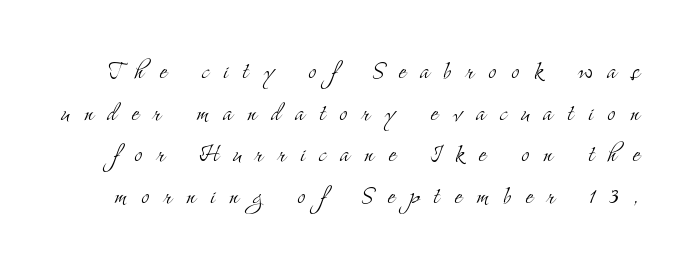
Q: Is the text bold? A: No.
Q: Is the text italic (slanted)? A: Yes.
Q: Is the typeface a serif or a sans-serif typeface? A: Serif.
Q: Is the text underlined? A: No.
Q: Is the spacing between letters normal or unusually wide? A: Unusually wide.
Q: Is the spacing between lines tight, normal or loose? A: Normal.
Q: Width (condensed, normal, or wide)? A: Condensed.
Q: Stroke contrast? A: Medium.
Q: x-height? A: Small.
Q: Monospaced? A: No.
